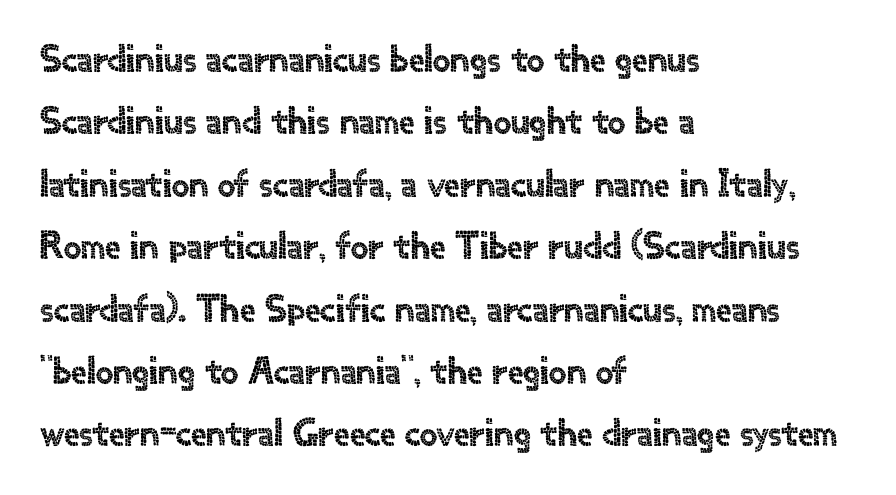
Q: Is the text italic (slanted)? A: No, it is upright.
Q: Is the typeface a serif or a sans-serif typeface? A: Sans-serif.
Q: Is the text underlined? A: No.
Q: How is the paragraph aligned? A: Left-aligned.
Q: Is the spacing between letters normal or unusually wide? A: Normal.
Q: Is the spacing between lines tight, normal or loose? A: Normal.
Q: Width (condensed, normal, or wide)? A: Normal.
Q: x-height? A: Small.
Q: Monospaced? A: No.
